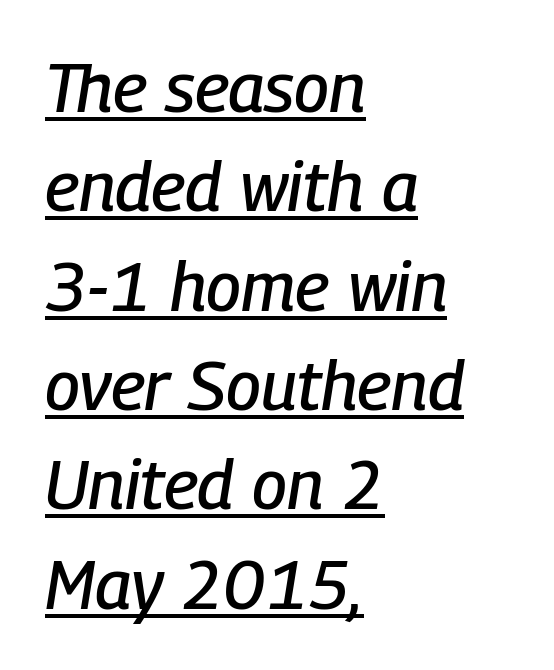
{"italic": "yes", "lean": "right", "slant_degrees": 9, "width": "condensed", "stroke_contrast": "low", "x_height": "medium", "monospaced": "no", "underline": "yes", "align": "left", "line_spacing": "normal", "line_spacing_ratio": 1.44, "letter_spacing": "normal", "letter_spacing_em": 0.0, "glyph_px": 69}
